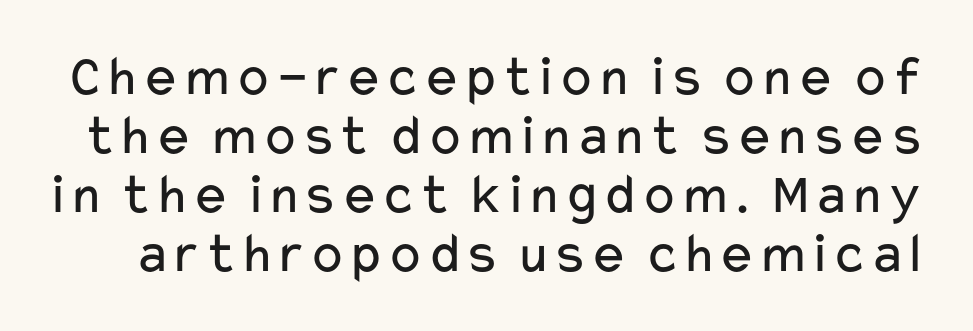
The image shows 58 px regular-weight, wide sans-serif type, upright; set tight line spacing (1.02x), normal letter spacing, not underlined; low stroke contrast and a medium x-height.
